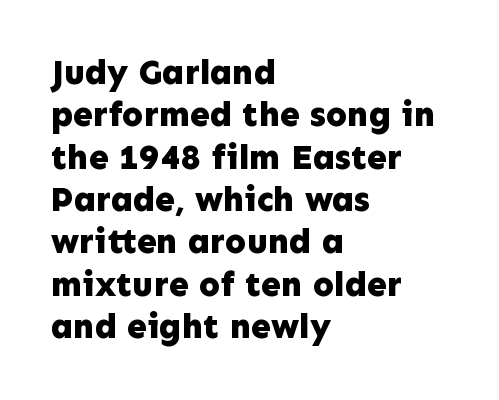
The image shows 35 px bold sans-serif type, upright; set left-aligned, line spacing 1.21x, normal letter spacing, not underlined; low stroke contrast and a medium x-height.
